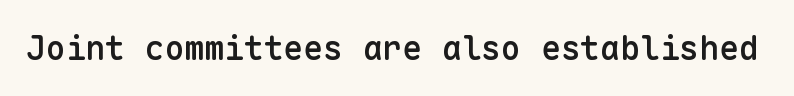
{"serif": "no", "italic": "no", "bold": "semi", "weight": "semibold", "width": "normal", "stroke_contrast": "low", "x_height": "medium", "monospaced": "yes", "underline": "no", "letter_spacing": "normal", "letter_spacing_em": 0.0, "glyph_px": 33}
